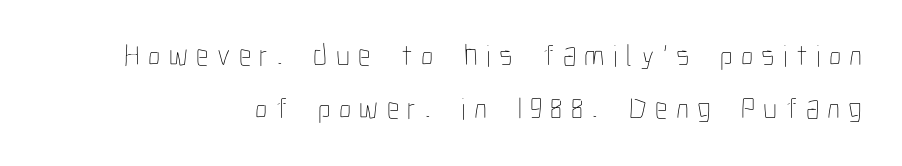
Proportional: the letters do not fall into vertical columns. When letters stand straight like this, we call the style roman or upright. Tracking value appears strongly positive — letters spread wide. Words float on clear page, feet unadorned.
